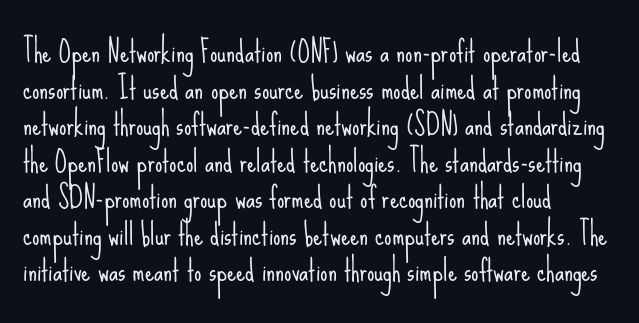
Q: Is the text bold? A: No.
Q: Is the text italic (slanted)? A: No, it is upright.
Q: Is the typeface a serif or a sans-serif typeface? A: Sans-serif.
Q: Is the text underlined? A: No.
Q: How is the paragraph aligned? A: Left-aligned.
Q: Is the spacing between letters normal or unusually wide? A: Normal.
Q: Is the spacing between lines tight, normal or loose? A: Normal.
Q: Width (condensed, normal, or wide)? A: Condensed.
Q: Stroke contrast? A: Low.
Q: x-height? A: Small.
Q: Monospaced? A: No.
